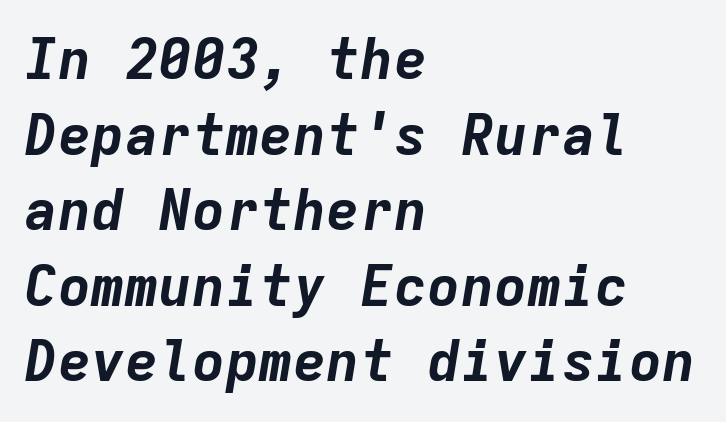
{"italic": "yes", "lean": "right", "slant_degrees": 9, "bold": "yes", "weight": "bold", "width": "normal", "stroke_contrast": "low", "x_height": "medium", "monospaced": "yes", "underline": "no", "align": "left", "line_spacing": "normal", "line_spacing_ratio": 1.35, "letter_spacing": "normal", "letter_spacing_em": 0.0, "glyph_px": 56}
